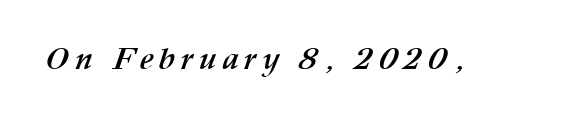
{"bold": "yes", "weight": "semibold", "width": "normal", "stroke_contrast": "medium", "x_height": "medium", "monospaced": "no", "underline": "no", "glyph_px": 31}
